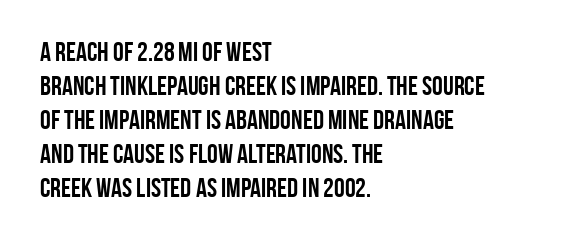
{"italic": "no", "bold": "yes", "underline": "no", "align": "left", "line_spacing": "normal", "line_spacing_ratio": 1.26, "letter_spacing": "normal", "letter_spacing_em": 0.0, "glyph_px": 27}
